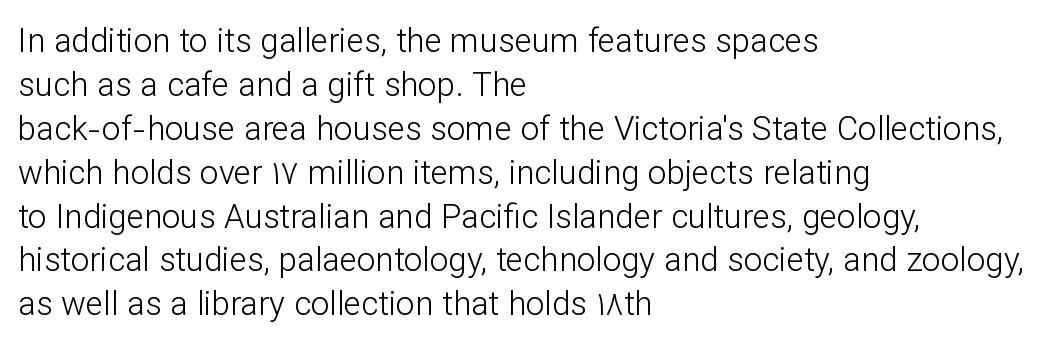
The image shows 33 px light sans-serif type, upright; set left-aligned, normal line spacing (1.33x), normal letter spacing, not underlined; low stroke contrast and a medium x-height.
